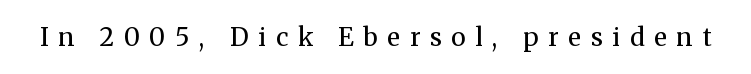
Q: Is the text bold? A: No.
Q: Is the text italic (slanted)? A: No, it is upright.
Q: Is the text underlined? A: No.
Q: Is the spacing between letters normal or unusually wide? A: Unusually wide.
